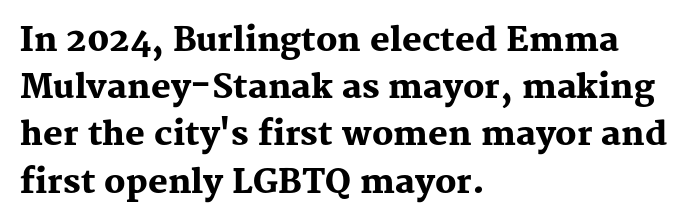
Each new line begins a customary step beneath the previous one. The letters stand upright; this is a roman face. A typesetter would call this proportional, since set widths differ per character. The sample has been set heavy, in full bold.
